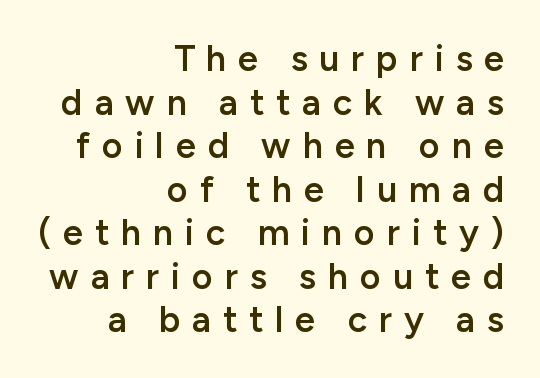
Horizontally, the lines are justified to the trailing edge only. Weight check: semibold — heavier than regular, not quite bold. Tall strokes in this sample are plumb rather than angled. Each letter's strokes conclude bluntly, with no projecting serifs.
